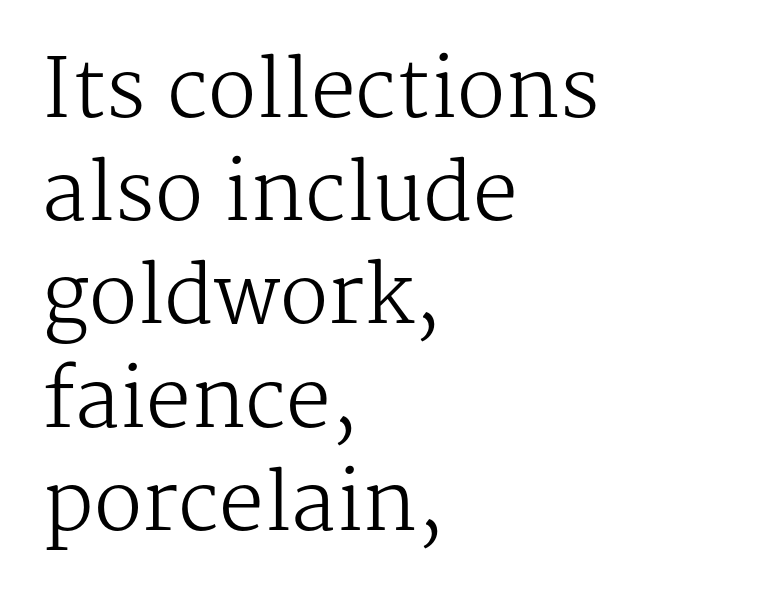
Is this a sans? No — the strokes have serifs. Alignment: flush left. The face looks like a standard text weight, possibly lighter. Do the characters align in a grid? No, the font is proportional.
